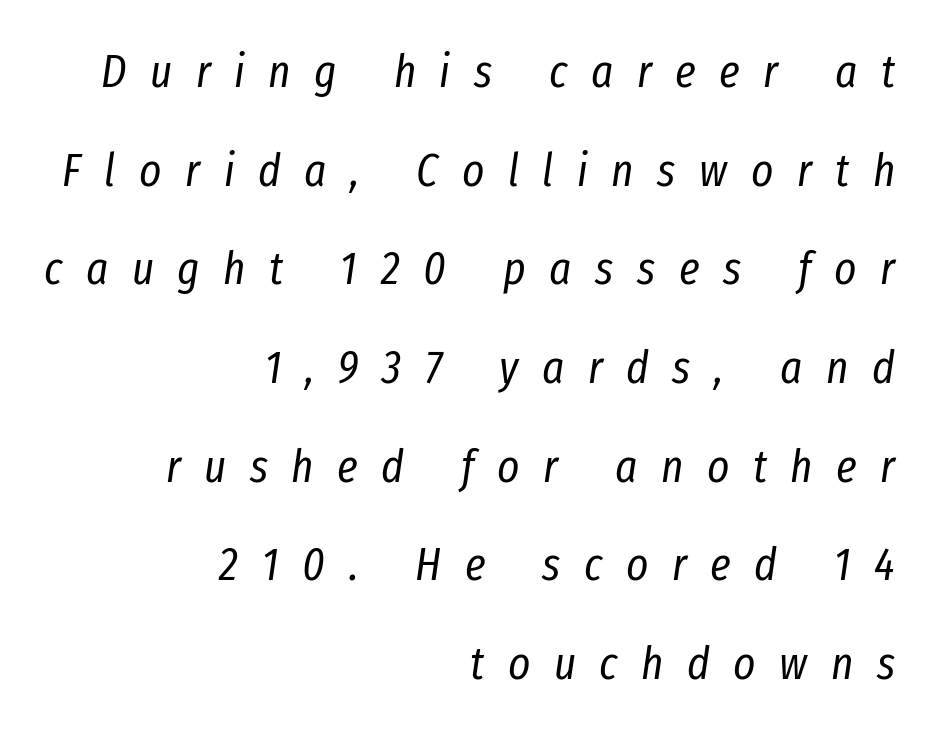
{"italic": "yes", "lean": "right", "slant_degrees": 8, "bold": "no", "weight": "regular", "width": "condensed", "stroke_contrast": "low", "x_height": "medium", "monospaced": "no", "underline": "no", "align": "right", "line_spacing": "loose", "line_spacing_ratio": 2.1, "letter_spacing": "wide", "letter_spacing_em": 0.5, "glyph_px": 47}
